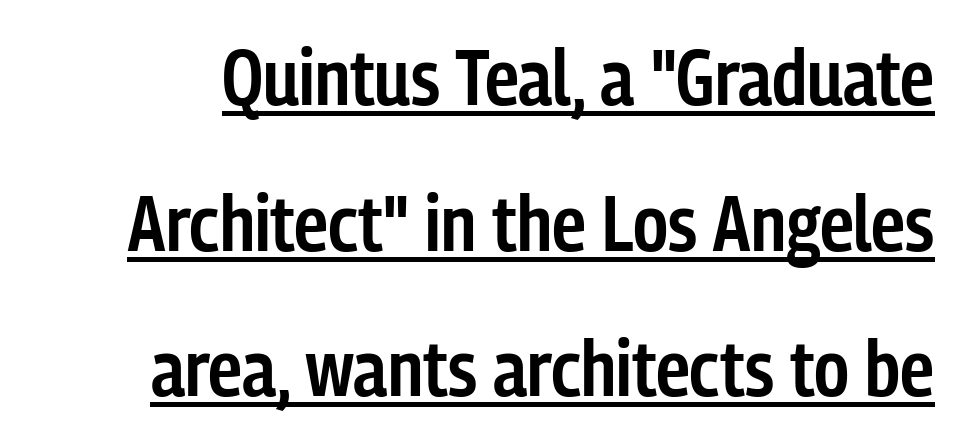
{"serif": "no", "italic": "no", "bold": "semi", "weight": "semibold", "width": "condensed", "stroke_contrast": "low", "x_height": "medium", "monospaced": "no", "underline": "yes", "line_spacing_ratio": 1.89, "letter_spacing": "normal", "letter_spacing_em": 0.0, "glyph_px": 77}
